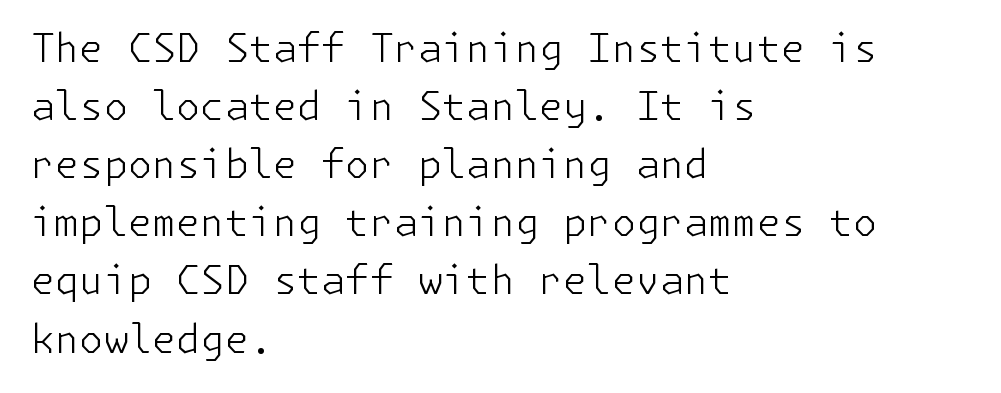
Look at the tracking — it's just the regular setting, nothing added. The axis of the letterforms is exactly vertical. Alignment: flush left. The foot of each line stays bare and open. Stem width sits at or under what a default text font uses. The line-height multiplier appears to be the usual default.
